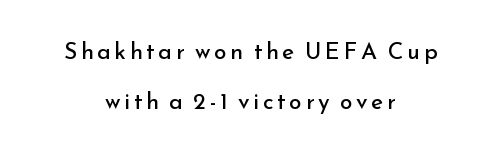
The typesetting does not lean heavy: it is not bold. Typeset on center — no edge is straight. Tall strokes in this sample are plumb rather than angled. The passage shown stacks its lines with a broad gap.
